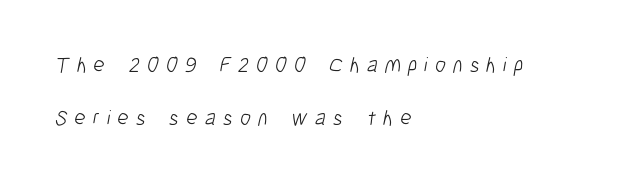
{"bold": "no", "underline": "no", "align": "left", "line_spacing": "loose", "line_spacing_ratio": 2.41, "letter_spacing": "wide", "letter_spacing_em": 0.32, "glyph_px": 22}
